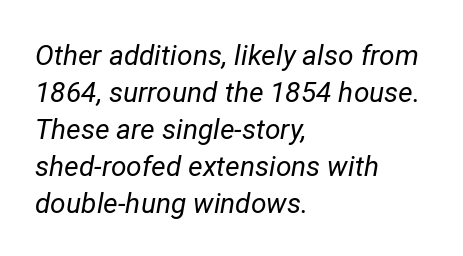
Q: Is the text bold? A: No.
Q: Is the text italic (slanted)? A: Yes, it leans right by about 12 degrees.
Q: Is the text underlined? A: No.
Q: How is the paragraph aligned? A: Left-aligned.
Q: Is the spacing between letters normal or unusually wide? A: Normal.
Q: Is the spacing between lines tight, normal or loose? A: Normal.
Q: Width (condensed, normal, or wide)? A: Normal.
Q: Stroke contrast? A: Low.
Q: x-height? A: Medium.
Q: Monospaced? A: No.
